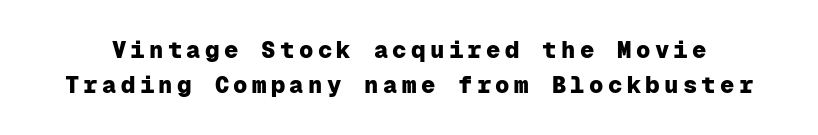
Typesetter's note: full bold, strokes at maximum text heaviness. Italic? Not at all — the glyphs are vertical. If you measured baseline to baseline, you'd find a middling distance. Plain, unruled lines of type.
